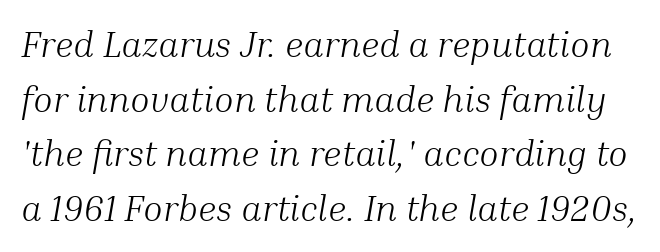
Q: Is the text bold? A: No.
Q: Is the text italic (slanted)? A: Yes, it leans right by about 10 degrees.
Q: Is the typeface a serif or a sans-serif typeface? A: Serif.
Q: Is the text underlined? A: No.
Q: Is the spacing between letters normal or unusually wide? A: Normal.
Q: Is the spacing between lines tight, normal or loose? A: Normal.
Q: Width (condensed, normal, or wide)? A: Normal.
Q: Stroke contrast? A: Medium.
Q: x-height? A: Medium.
Q: Monospaced? A: No.
